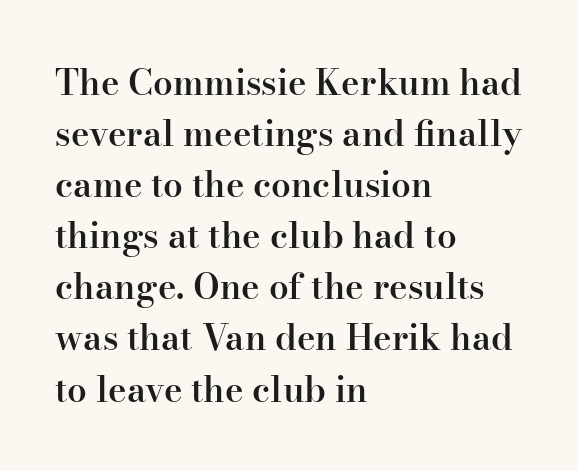
{"serif": "yes", "italic": "no", "bold": "semi", "weight": "semibold", "width": "normal", "stroke_contrast": "high", "x_height": "small", "monospaced": "no", "underline": "no", "align": "left", "line_spacing": "normal", "line_spacing_ratio": 1.46, "letter_spacing": "normal", "letter_spacing_em": 0.0, "glyph_px": 35}
